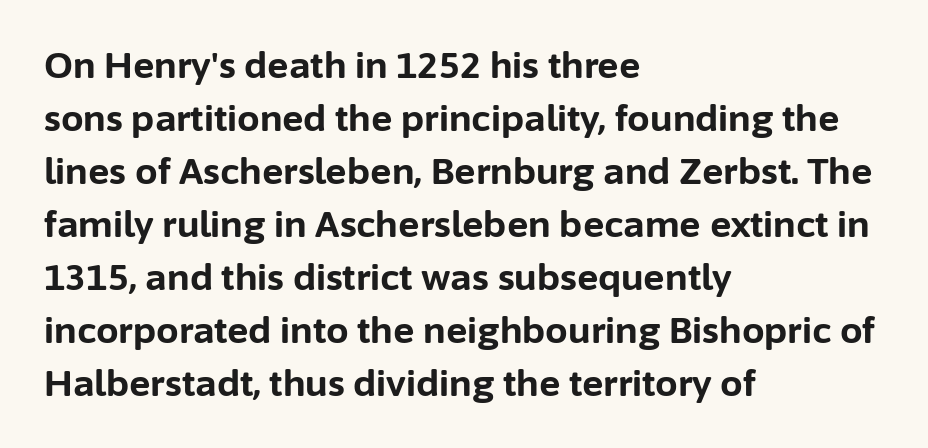
The image shows 36 px bold sans-serif type, upright; set left-aligned, normal line spacing (1.47x), normal letter spacing, not underlined; low stroke contrast and a medium x-height.
